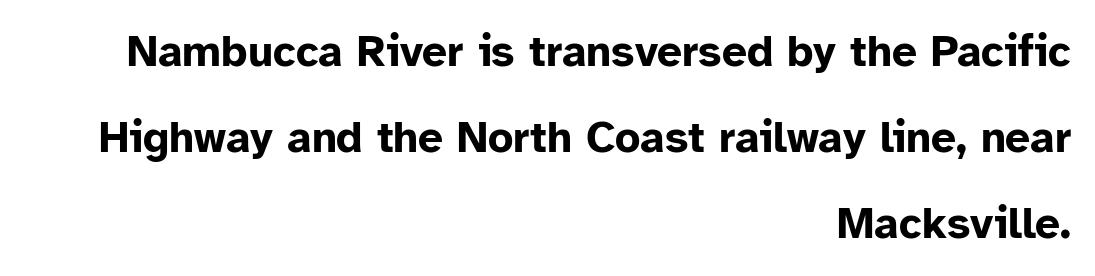
{"serif": "no", "italic": "no", "bold": "yes", "weight": "bold", "width": "normal", "stroke_contrast": "low", "x_height": "medium", "monospaced": "no", "underline": "no", "align": "right", "line_spacing": "loose", "line_spacing_ratio": 1.96, "letter_spacing": "normal", "letter_spacing_em": 0.0, "glyph_px": 44}
